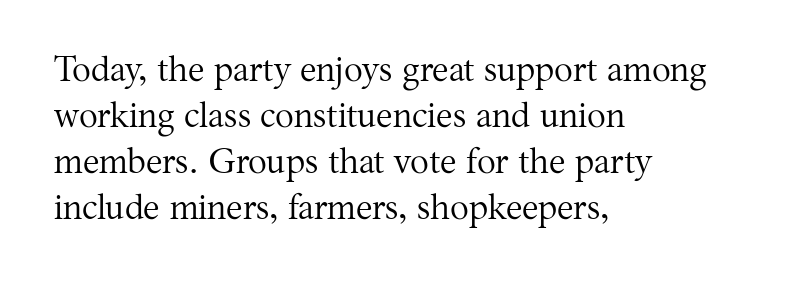
The image shows 35 px regular-weight serif type, upright; set left-aligned, normal line spacing (1.31x), normal letter spacing, not underlined; medium stroke contrast and a medium x-height.
